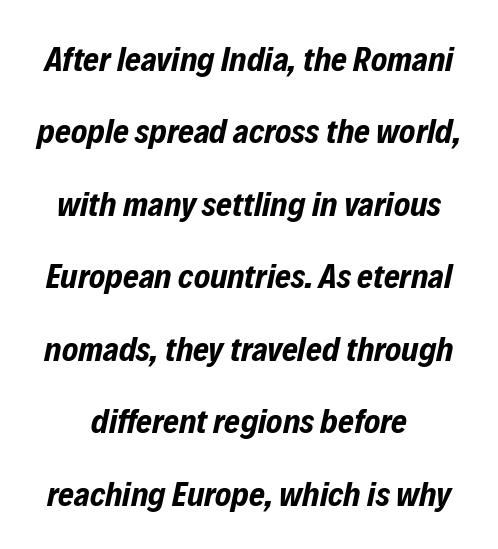
Compared with an ordinary text face, these strokes are far heavier — a full bold. Slanted lettering throughout. Rows of type keep a wide berth in the vertical direction. The letters advance in unequal steps, a hallmark of proportional type.
